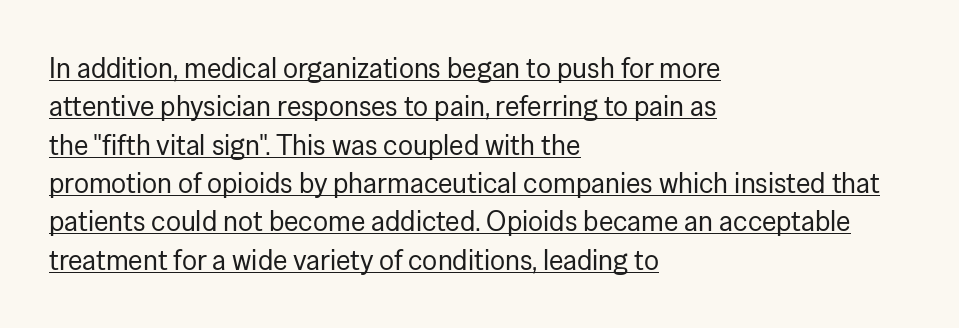
Q: Is the text bold? A: No.
Q: Is the text italic (slanted)? A: No, it is upright.
Q: Is the typeface a serif or a sans-serif typeface? A: Sans-serif.
Q: Is the text underlined? A: Yes.
Q: How is the paragraph aligned? A: Left-aligned.
Q: Is the spacing between letters normal or unusually wide? A: Normal.
Q: Is the spacing between lines tight, normal or loose? A: Normal.
Q: Width (condensed, normal, or wide)? A: Normal.
Q: Stroke contrast? A: Low.
Q: x-height? A: Medium.
Q: Monospaced? A: No.
